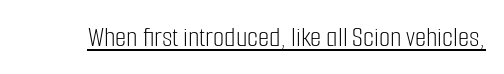
The image shows 29 px light, condensed sans-serif type, upright; set normal letter spacing, underlined; low stroke contrast and a medium x-height.
